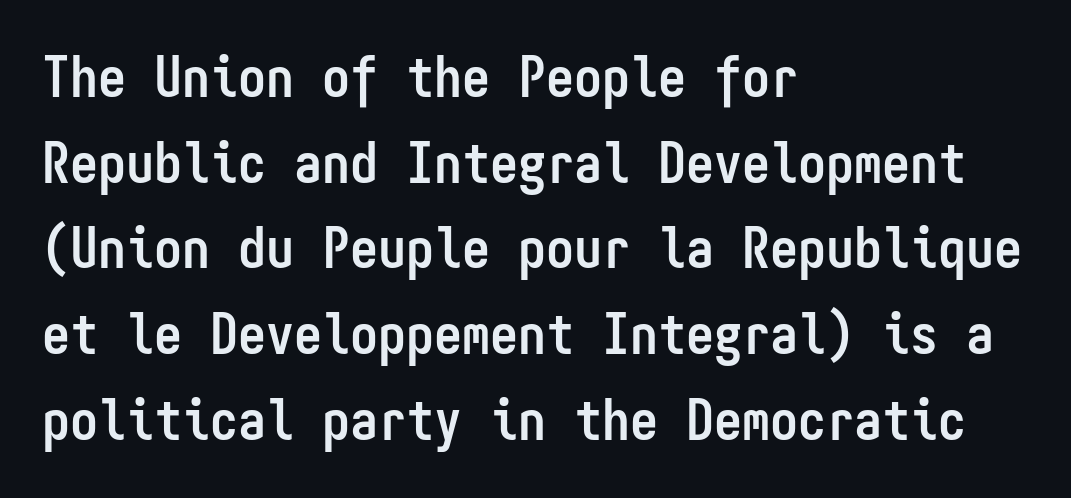
{"serif": "no", "italic": "no", "bold": "yes", "weight": "semibold", "width": "condensed", "stroke_contrast": "low", "x_height": "medium", "monospaced": "yes", "underline": "no", "align": "left", "line_spacing": "normal", "line_spacing_ratio": 1.53, "letter_spacing": "normal", "letter_spacing_em": 0.0, "glyph_px": 56}
